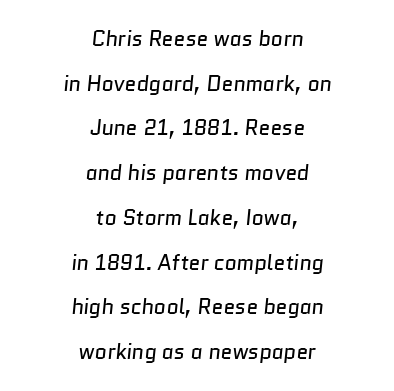
The image shows 21 px text type; set centered, loose line spacing (2.13x), normal letter spacing, not underlined.
